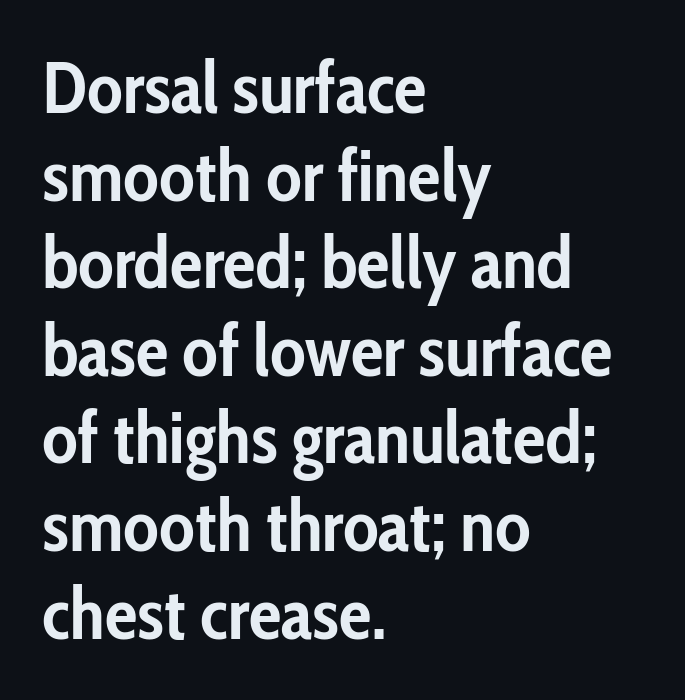
Pretty heavy lettering here — definitely bold. The passage shown is typed in a proportional face where columns would drift. The rendering anchors every line to the left-hand side. In terms of letterform style, serifs are entirely absent. The letters sit at their default tracking, neither squeezed nor spread. Designer's note — italics off, roman on.
